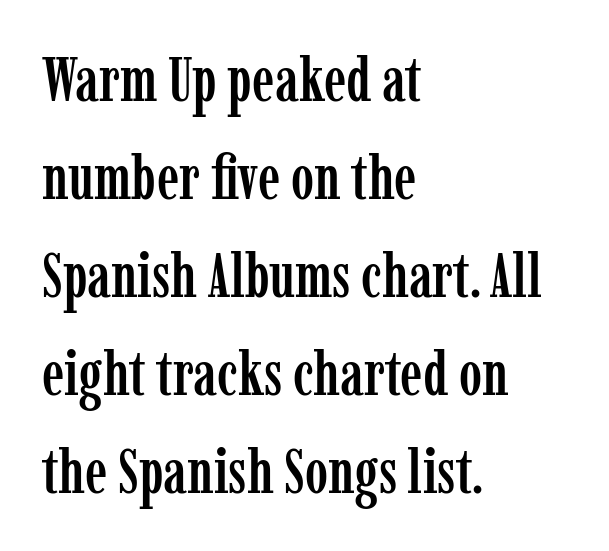
{"serif": "yes", "italic": "no", "width": "condensed", "stroke_contrast": "low", "x_height": "medium", "monospaced": "no", "underline": "no", "align": "left", "line_spacing": "normal", "line_spacing_ratio": 1.58, "letter_spacing": "normal", "letter_spacing_em": 0.0, "glyph_px": 62}
